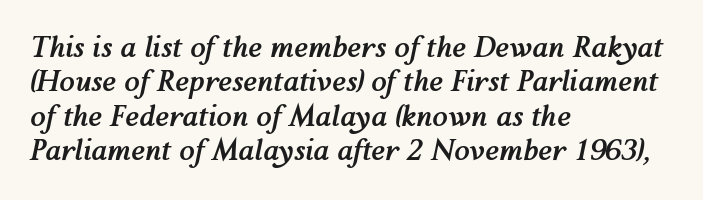
The lines are quadded left. Inter-character spacing is left at the font's built-in metrics. The rendering uses natural spacing where letterforms have individual widths. The specimen reads as italic at a glance.
